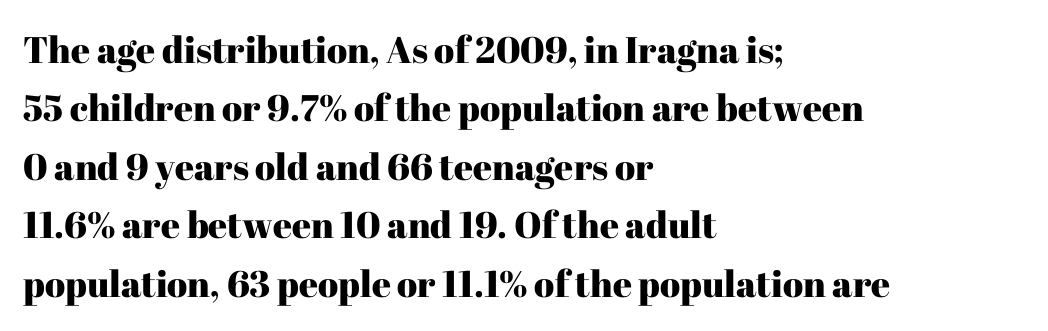
The leading is moderate, giving the passage an even texture. Think of a printed novel: that variable character pitch is what you see here. Visually the block forms a straight wall on the left and a jagged coastline on the right. The horizontal fit of the characters is conventional and even.
